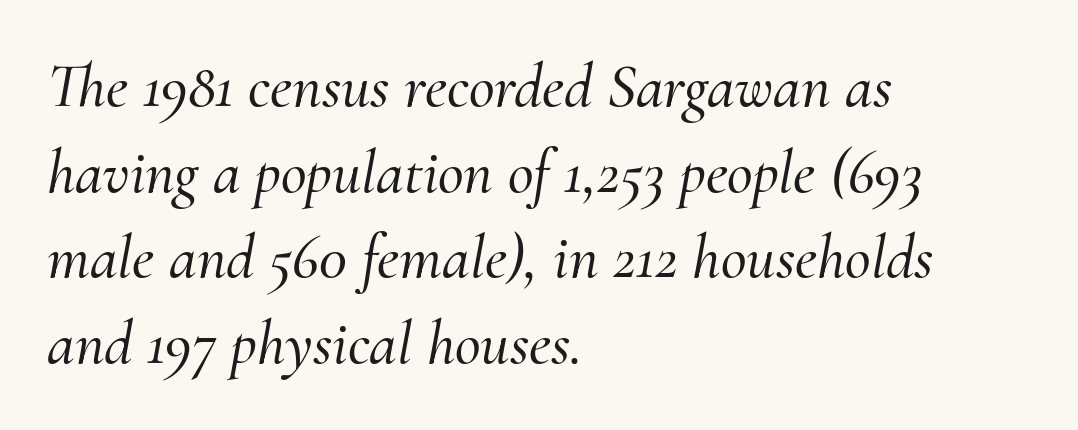
Q: Is the text italic (slanted)? A: Yes, it leans right by about 10 degrees.
Q: Is the typeface a serif or a sans-serif typeface? A: Serif.
Q: Is the text underlined? A: No.
Q: How is the paragraph aligned? A: Left-aligned.
Q: Is the spacing between letters normal or unusually wide? A: Normal.
Q: Is the spacing between lines tight, normal or loose? A: Normal.
Q: Width (condensed, normal, or wide)? A: Normal.
Q: Stroke contrast? A: Medium.
Q: x-height? A: Small.
Q: Monospaced? A: No.
